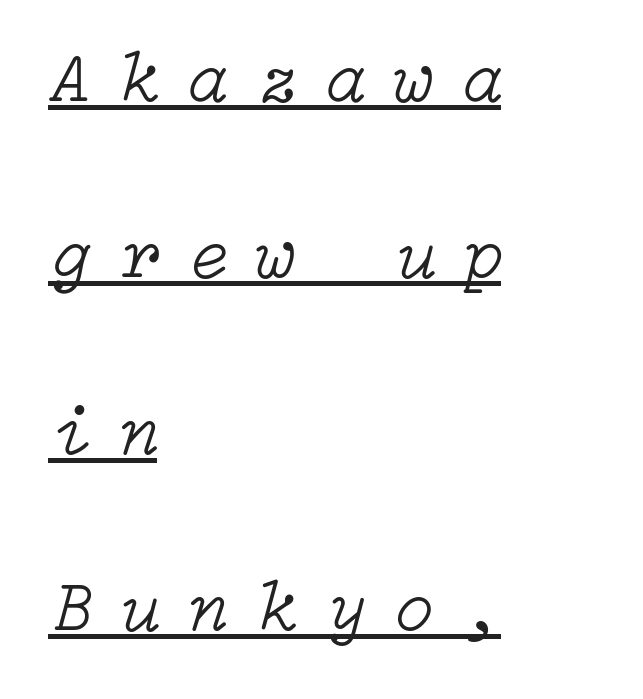
Q: Is the text bold? A: No.
Q: Is the text italic (slanted)? A: Yes, it leans right by about 15 degrees.
Q: Is the text underlined? A: Yes.
Q: How is the paragraph aligned? A: Left-aligned.
Q: Is the spacing between letters normal or unusually wide? A: Unusually wide.
Q: Is the spacing between lines tight, normal or loose? A: Loose.
Q: Width (condensed, normal, or wide)? A: Normal.
Q: Stroke contrast? A: Low.
Q: x-height? A: Medium.
